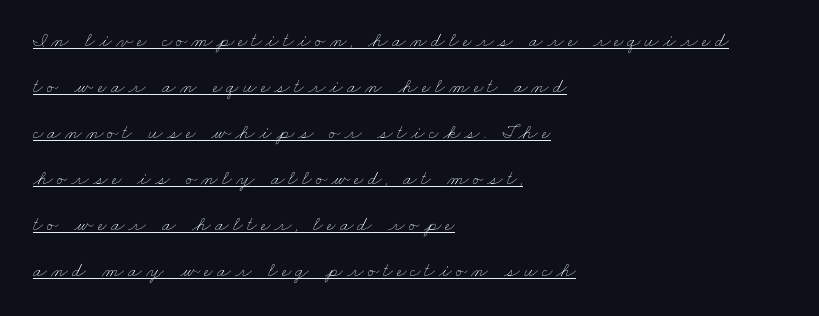
Q: Is the text bold? A: No.
Q: Is the text underlined? A: Yes.
Q: How is the paragraph aligned? A: Left-aligned.
Q: Is the spacing between letters normal or unusually wide? A: Unusually wide.
Q: Is the spacing between lines tight, normal or loose? A: Loose.
